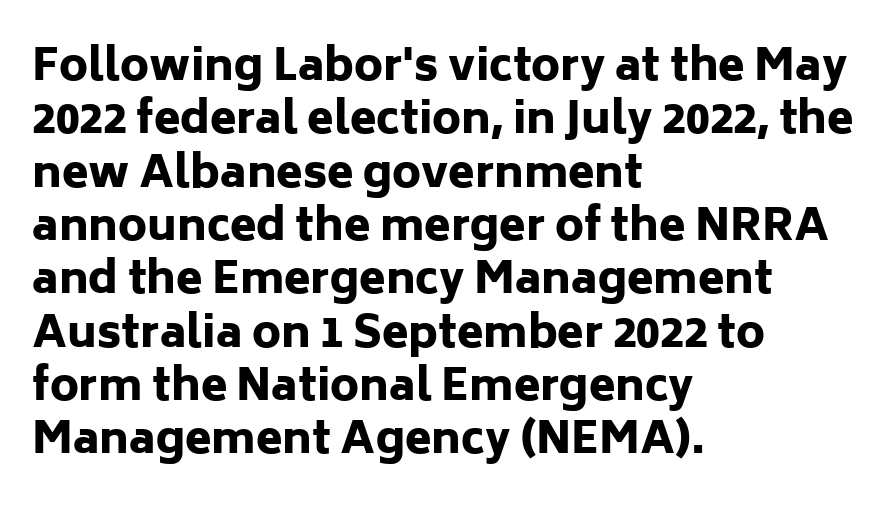
{"serif": "no", "italic": "no", "bold": "yes", "weight": "heavy", "width": "normal", "stroke_contrast": "low", "x_height": "medium", "monospaced": "no", "underline": "no", "align": "left", "line_spacing_ratio": 1.24, "letter_spacing": "normal", "letter_spacing_em": 0.0, "glyph_px": 43}
